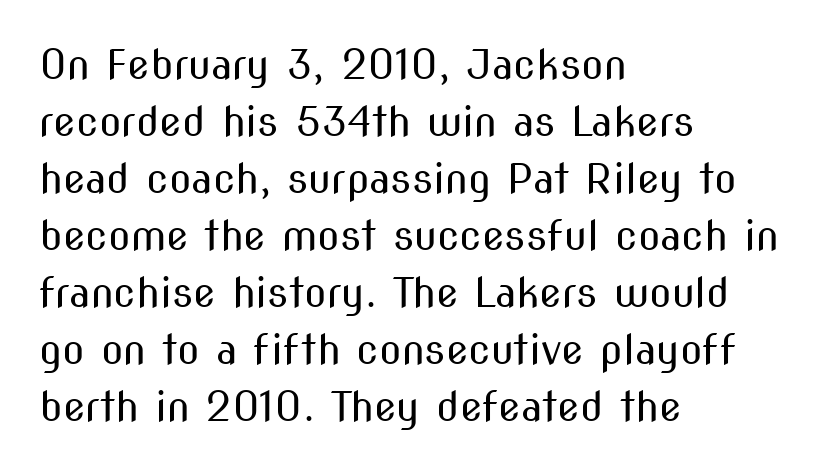
{"serif": "no", "italic": "no", "bold": "no", "weight": "regular", "width": "condensed", "stroke_contrast": "medium", "x_height": "medium", "monospaced": "no", "underline": "no", "align": "left", "line_spacing": "normal", "line_spacing_ratio": 1.39, "letter_spacing": "normal", "letter_spacing_em": 0.0, "glyph_px": 41}
